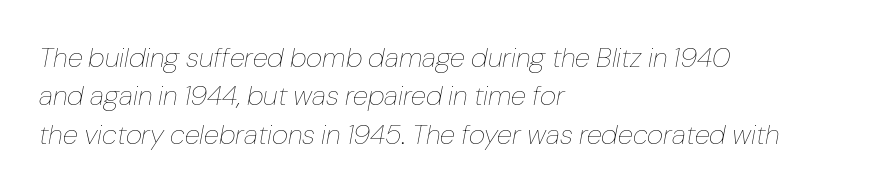
Q: Is the text bold? A: No.
Q: Is the text italic (slanted)? A: Yes, it leans right by about 10 degrees.
Q: Is the text underlined? A: No.
Q: How is the paragraph aligned? A: Left-aligned.
Q: Is the spacing between letters normal or unusually wide? A: Normal.
Q: Is the spacing between lines tight, normal or loose? A: Normal.
Q: Width (condensed, normal, or wide)? A: Normal.
Q: Stroke contrast? A: Low.
Q: x-height? A: Medium.
Q: Monospaced? A: No.
